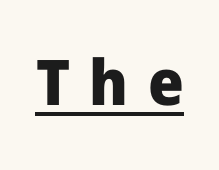
Q: Is the text bold? A: Yes.
Q: Is the text italic (slanted)? A: No, it is upright.
Q: Is the typeface a serif or a sans-serif typeface? A: Sans-serif.
Q: Is the text underlined? A: Yes.
Q: Is the spacing between letters normal or unusually wide? A: Unusually wide.
Q: Width (condensed, normal, or wide)? A: Normal.
Q: Stroke contrast? A: Low.
Q: x-height? A: Medium.
Q: Monospaced? A: No.
